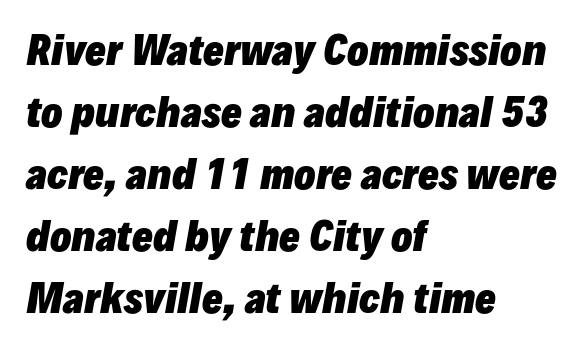
A typesetter would call this zero additional tracking. The axis of the letterforms is tilted away from vertical. Honestly, there is no underline to notice here at all. On the weight axis this lands at bold, roughly 700. Looks like regular typesetting: each glyph gets only the width it needs.
